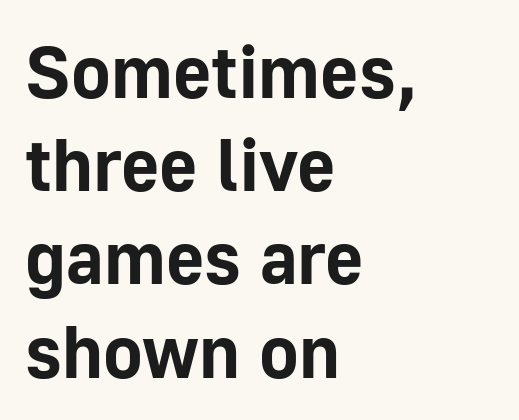
The image shows 74 px bold sans-serif type, upright; set left-aligned, normal line spacing (1.26x), normal letter spacing, not underlined; low stroke contrast and a medium x-height.
